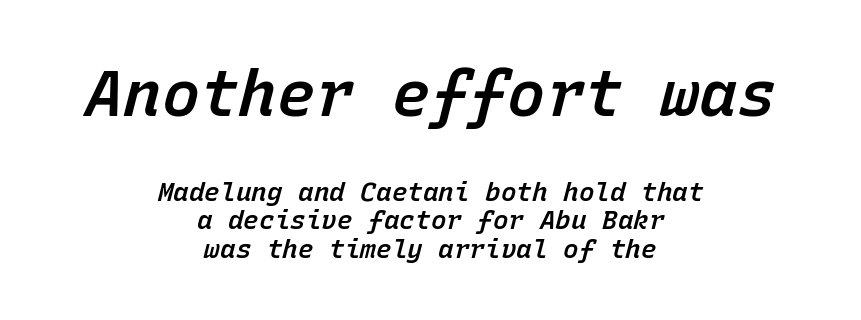
The image shows 64 px semibold type, italic (leaning right), monospaced; set centered, tight line spacing (1.09x), normal letter spacing, not underlined; the first (top) block is 2.46x larger; low stroke contrast and a medium x-height.
